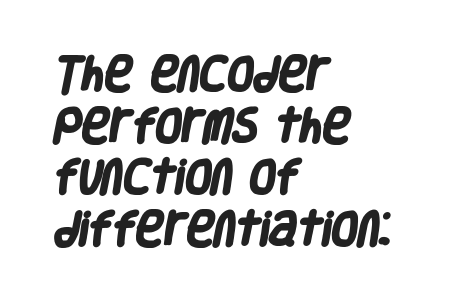
The image shows 38 px heavy, condensed sans-serif type; set left-aligned, normal line spacing (1.36x), normal letter spacing, not underlined; low stroke contrast and a large x-height.
